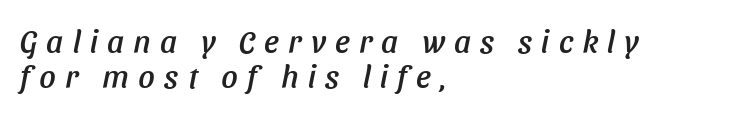
Q: Is the typeface a serif or a sans-serif typeface? A: Serif.
Q: Is the text underlined? A: No.
Q: How is the paragraph aligned? A: Left-aligned.
Q: Is the spacing between letters normal or unusually wide? A: Unusually wide.
Q: Is the spacing between lines tight, normal or loose? A: Tight.
Q: Width (condensed, normal, or wide)? A: Normal.
Q: Stroke contrast? A: Low.
Q: x-height? A: Medium.
Q: Monospaced? A: No.
